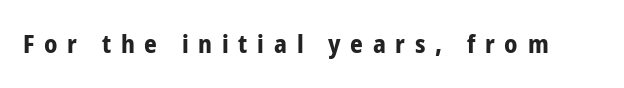
The image shows 25 px bold type, upright; set unusually wide letter spacing (+0.39 em), not underlined.
